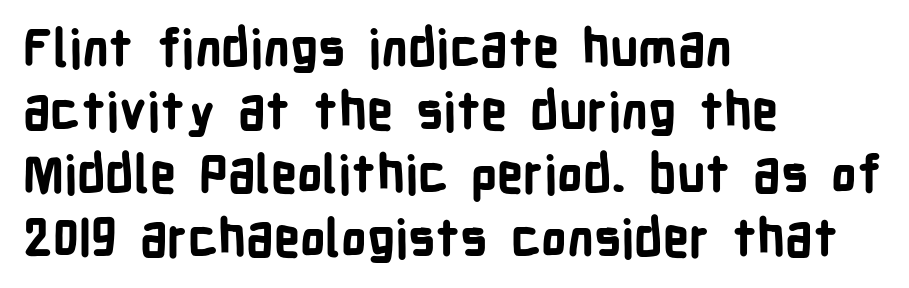
The image shows 51 px bold, condensed sans-serif type, upright; set left-aligned, line spacing 1.24x, normal letter spacing, not underlined; low stroke contrast and a medium x-height.
